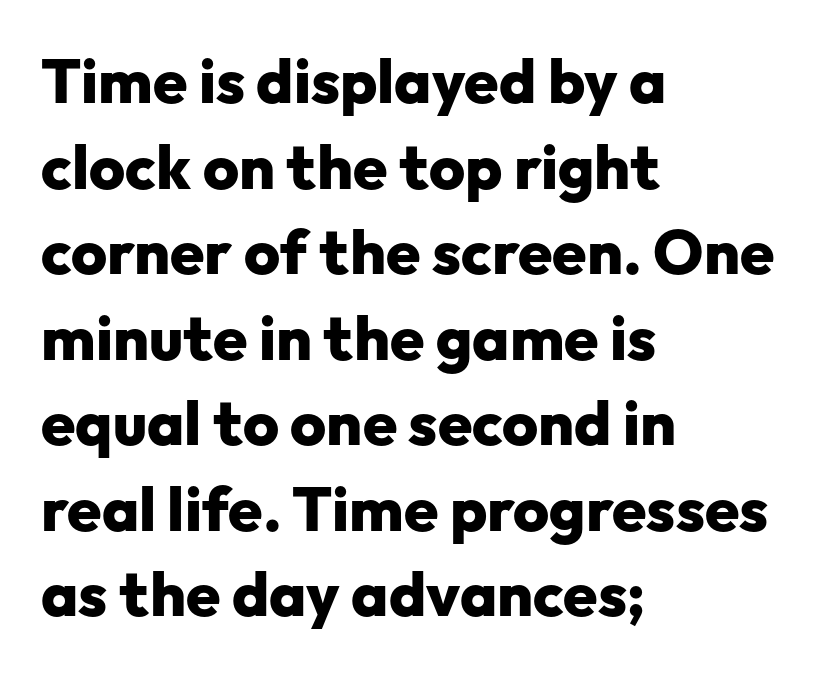
Plain, unruled lines of type. The type sits square on the baseline with zero lean. This block has exactly the height ordinary leading produces. The face used here is a sans, in the tradition of grotesques and geometrics. Proportional: the letters do not fall into vertical columns. These lines are set flush left with a ragged right edge.
